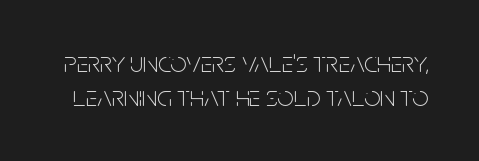
Is there any slant? The stems are plumb. Character widths vary here, with narrow letters taking less room than wide ones. The gap between lines stays unmarked. Regarding serifs, this sample does without them. The tracking reads as untouched default to a designer's eye. No letter is thick-stroked: the sample isn't bold.
